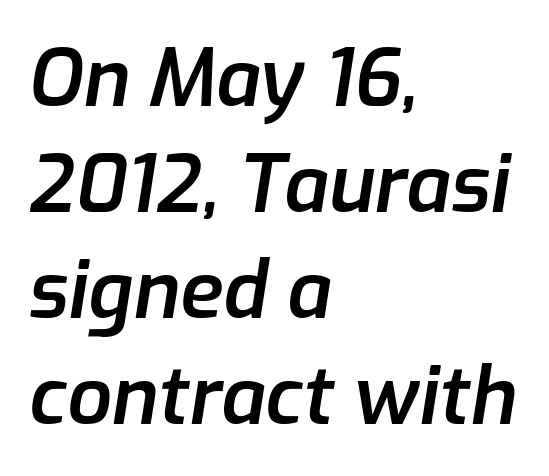
Bold? Not quite — semibold, heavier than regular but stopping short. What stands out about the letter spacing? Nothing — it is the standard amount. When letters slant like this, we call the style italic. Each letter keeps its own natural width here, so spacing adapts to shape. The strip under each line holds only bare page.
